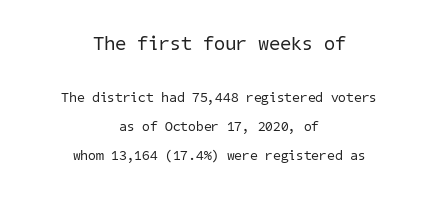
The image shows 20 px text type; set centered, loose line spacing (2.07x), normal letter spacing, not underlined; the first (top) block is 1.43x larger.
